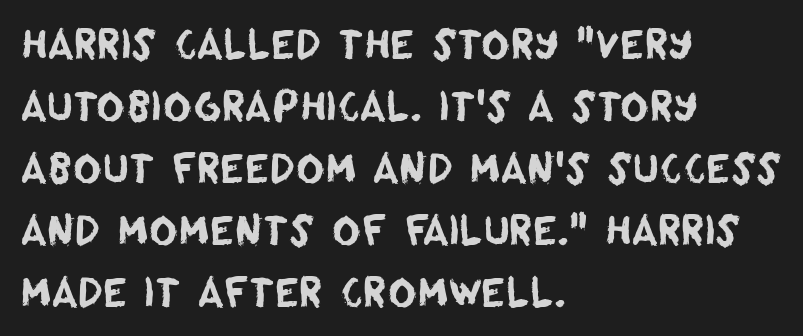
The image shows 39 px sans-serif type; set left-aligned, normal line spacing (1.59x), normal letter spacing, not underlined; low stroke contrast and a large x-height.
